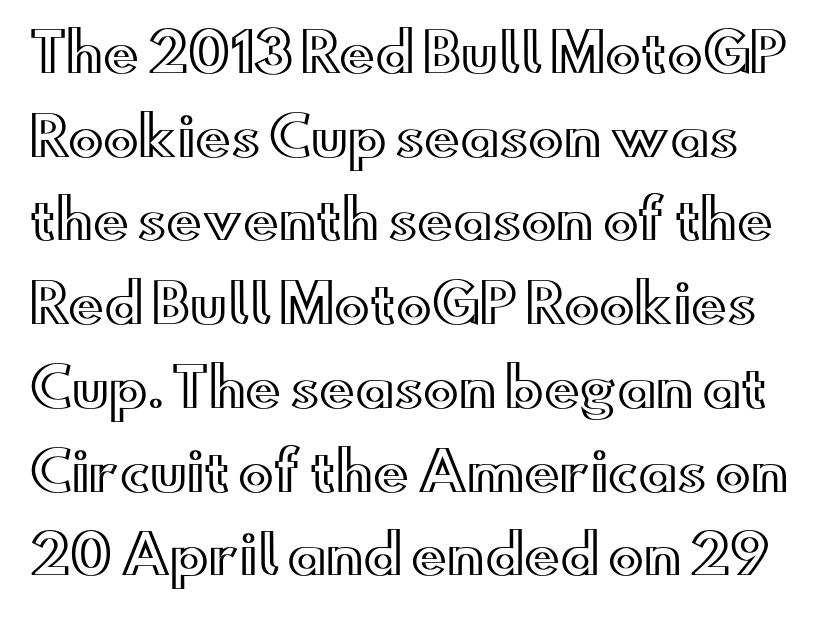
Q: Is the text italic (slanted)? A: No, it is upright.
Q: Is the text underlined? A: No.
Q: Is the spacing between letters normal or unusually wide? A: Normal.
Q: Is the spacing between lines tight, normal or loose? A: Normal.
Q: Width (condensed, normal, or wide)? A: Wide.
Q: x-height? A: Small.
Q: Monospaced? A: No.
